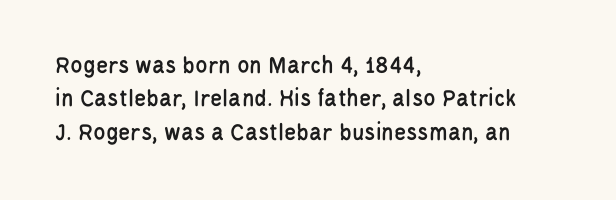
The image shows 25 px text type, upright; set left-aligned, normal line spacing (1.34x), normal letter spacing, not underlined.
